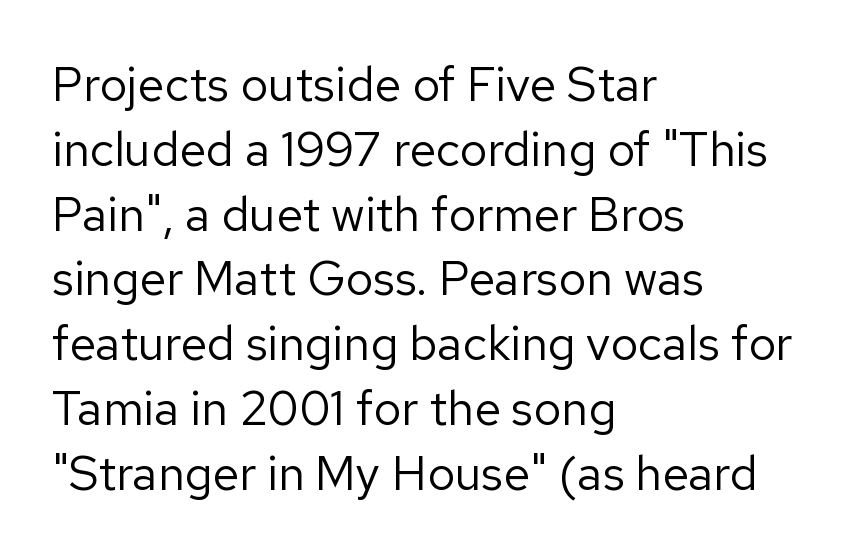
The axis of the letterforms is exactly vertical. Regarding serifs, this sample does without them. Quick note: underline off. One glance says typical: line gaps are just what's usual.
